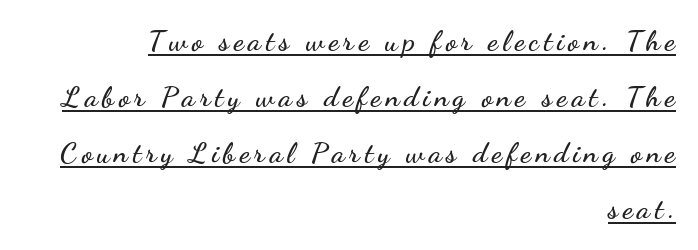
To sum up the face: it is a sans, with no serifs. Spacing verdict: proportional, widths tailored to each character. The rendering uses the underline text-decoration. What's the leading like? Stretched, with rows far apart.
